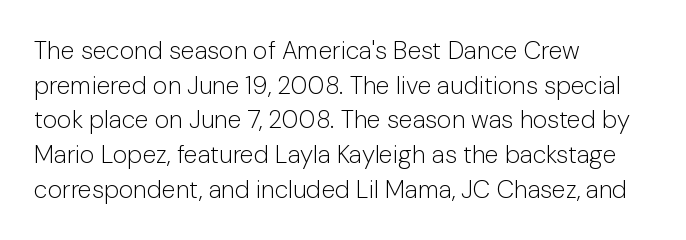
{"italic": "no", "bold": "no", "underline": "no", "align": "left", "line_spacing": "normal", "line_spacing_ratio": 1.39, "letter_spacing": "normal", "letter_spacing_em": 0.0, "glyph_px": 25}
